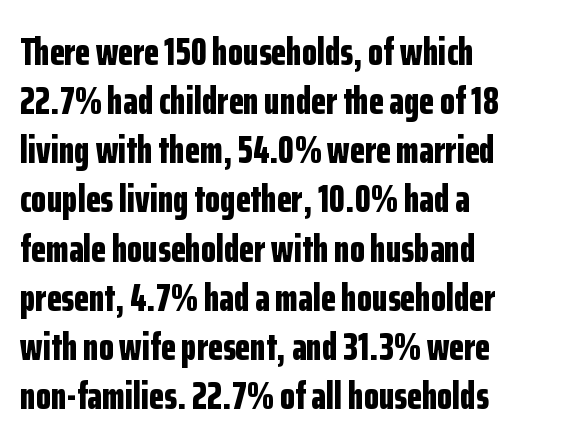
The image shows 39 px bold, condensed sans-serif type, upright; set left-aligned, normal line spacing (1.26x), normal letter spacing, not underlined; low stroke contrast and a medium x-height.
